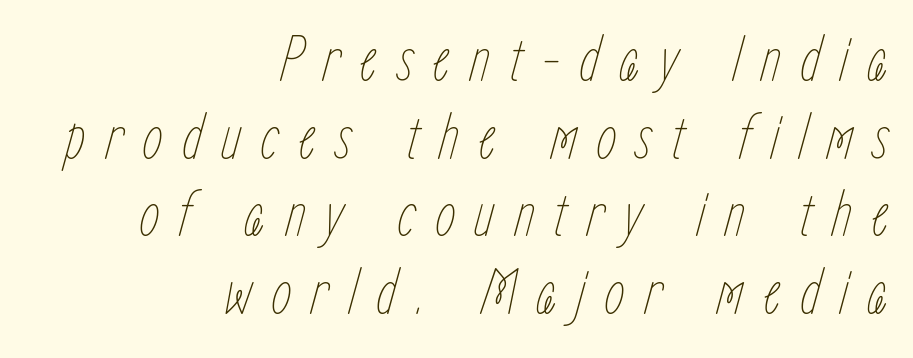
Q: Is the text bold? A: No.
Q: Is the text italic (slanted)? A: Yes, it leans right by about 15 degrees.
Q: Is the text underlined? A: No.
Q: How is the paragraph aligned? A: Right-aligned.
Q: Is the spacing between letters normal or unusually wide? A: Unusually wide.
Q: Width (condensed, normal, or wide)? A: Condensed.
Q: Stroke contrast? A: Low.
Q: x-height? A: Medium.
Q: Monospaced? A: No.
